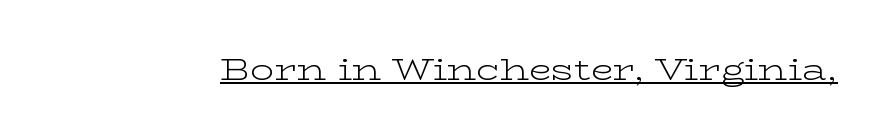
The image shows 30 px light, wide serif type, upright; set normal letter spacing, underlined; low stroke contrast and a medium x-height.
